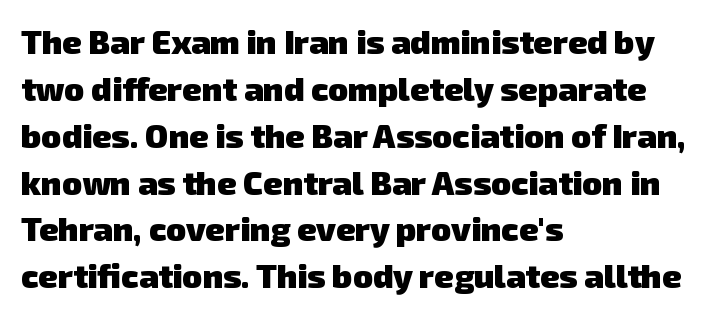
Q: Is the text bold? A: Yes.
Q: Is the typeface a serif or a sans-serif typeface? A: Sans-serif.
Q: Is the text underlined? A: No.
Q: How is the paragraph aligned? A: Left-aligned.
Q: Is the spacing between letters normal or unusually wide? A: Normal.
Q: Is the spacing between lines tight, normal or loose? A: Normal.
Q: Width (condensed, normal, or wide)? A: Normal.
Q: Stroke contrast? A: Low.
Q: x-height? A: Medium.
Q: Monospaced? A: No.
